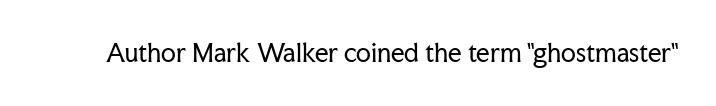
{"italic": "no", "bold": "no", "underline": "no", "letter_spacing": "normal", "letter_spacing_em": 0.0, "glyph_px": 24}
